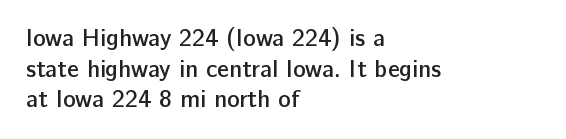
{"italic": "no", "bold": "semi", "underline": "no", "align": "left", "line_spacing": "normal", "line_spacing_ratio": 1.28, "letter_spacing": "normal", "letter_spacing_em": 0.0, "glyph_px": 24}
